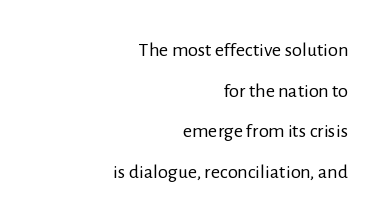
{"italic": "no", "bold": "no", "underline": "no", "align": "right", "line_spacing": "loose", "line_spacing_ratio": 2.03, "letter_spacing": "normal", "letter_spacing_em": 0.0, "glyph_px": 20}
